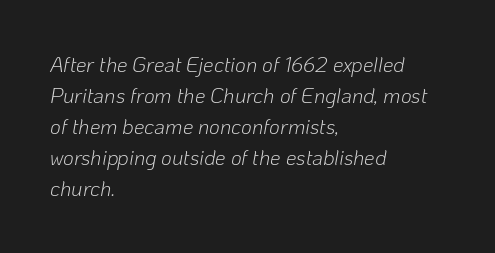
Q: Is the text bold? A: No.
Q: Is the text italic (slanted)? A: Yes, it leans right by about 10 degrees.
Q: Is the text underlined? A: No.
Q: How is the paragraph aligned? A: Left-aligned.
Q: Is the spacing between letters normal or unusually wide? A: Normal.
Q: Is the spacing between lines tight, normal or loose? A: Normal.
